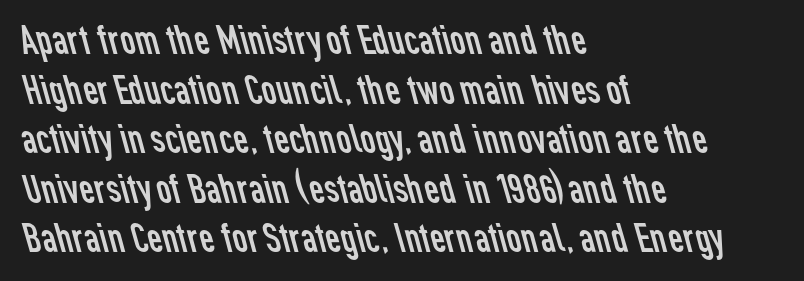
Q: Is the text bold? A: No.
Q: Is the typeface a serif or a sans-serif typeface? A: Sans-serif.
Q: Is the text underlined? A: No.
Q: How is the paragraph aligned? A: Left-aligned.
Q: Is the spacing between letters normal or unusually wide? A: Normal.
Q: Width (condensed, normal, or wide)? A: Normal.
Q: Stroke contrast? A: Low.
Q: x-height? A: Medium.
Q: Monospaced? A: No.
